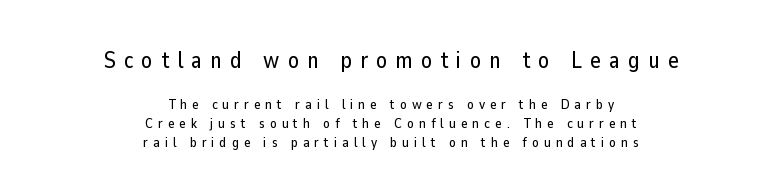
The image shows 23 px text type, upright; set centered, normal line spacing (1.36x), unusually wide letter spacing (+0.35 em), not underlined; the first (top) block is 1.64x larger.
